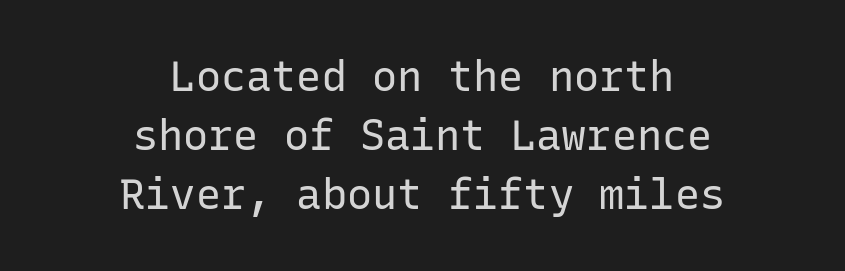
To sum up the face: it is a sans, with no serifs. Where is the straight margin? There isn't one; the lines are centered. Descender tails drop into unmarked territory. Weight: regular or lighter.
